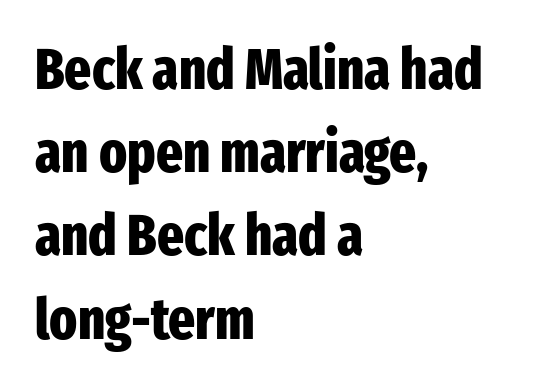
The image shows 57 px heavy, condensed sans-serif type, upright; set left-aligned, normal line spacing (1.46x), normal letter spacing, not underlined; low stroke contrast and a medium x-height.
